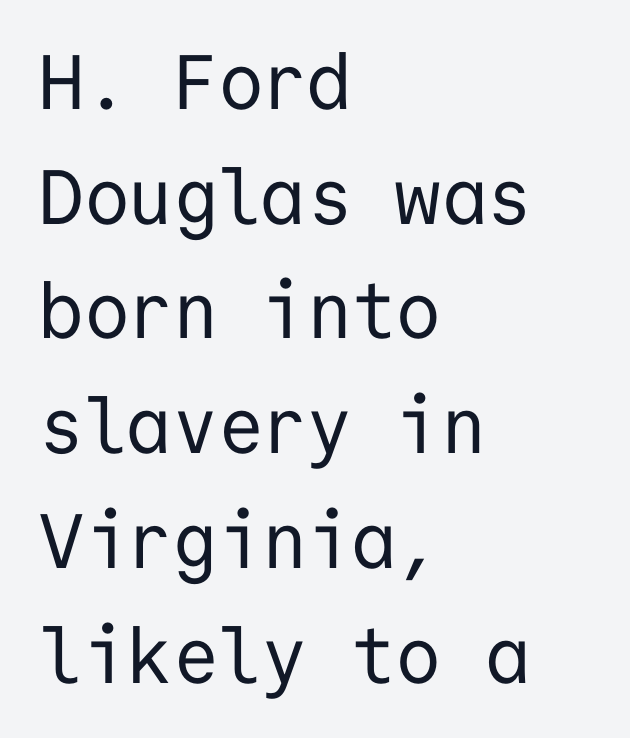
Horizontal alignment here is leftward, the default for most running prose. Posture: vertical. The passage shown is typed in a monospace face where columns stay perfectly aligned. Summary of weight: not heavy and not bold. Vertical spacing — default. Descender tails drop into unmarked territory.
